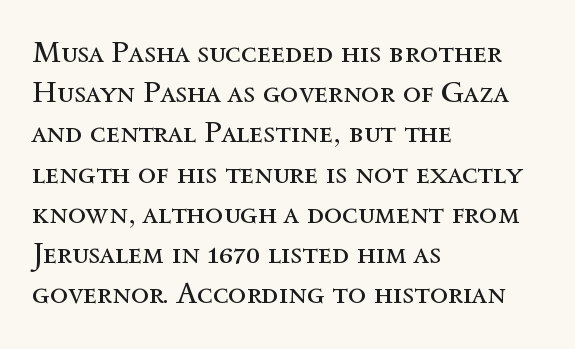
Q: Is the text bold? A: No.
Q: Is the text italic (slanted)? A: No, it is upright.
Q: Is the text underlined? A: No.
Q: How is the paragraph aligned? A: Left-aligned.
Q: Is the spacing between letters normal or unusually wide? A: Normal.
Q: Is the spacing between lines tight, normal or loose? A: Normal.
Q: Width (condensed, normal, or wide)? A: Normal.
Q: x-height? A: Medium.
Q: Monospaced? A: No.
